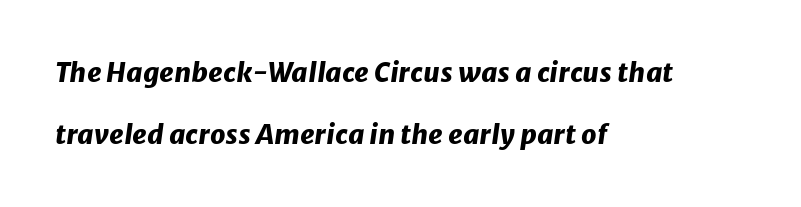
The passage is arranged the way most books set body copy — flush left. One glance says open: line gaps are wider than usual. Words float on clear page, feet unadorned. Tracking value appears to be zero — textbook default spacing. Slanted lettering throughout.
